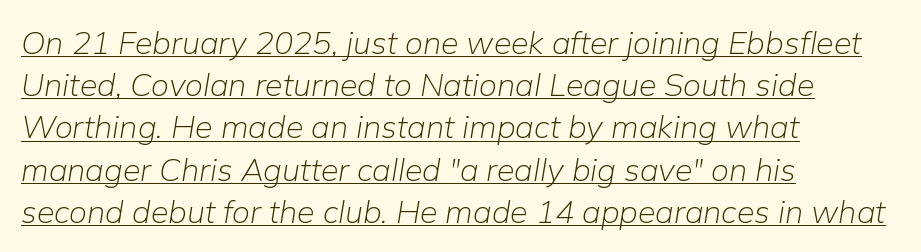
The image shows 32 px light type, italic (leaning right); set left-aligned, normal line spacing (1.32x), normal letter spacing, underlined; low stroke contrast and a medium x-height.
